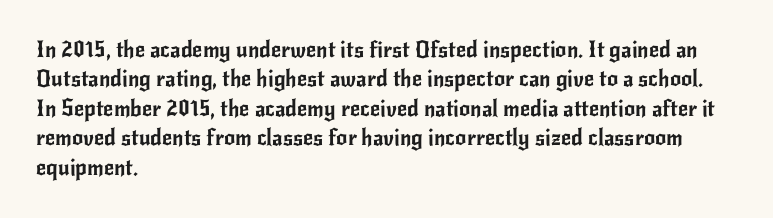
Q: Is the text italic (slanted)? A: No, it is upright.
Q: Is the text underlined? A: No.
Q: How is the paragraph aligned? A: Left-aligned.
Q: Is the spacing between letters normal or unusually wide? A: Normal.
Q: Is the spacing between lines tight, normal or loose? A: Normal.
